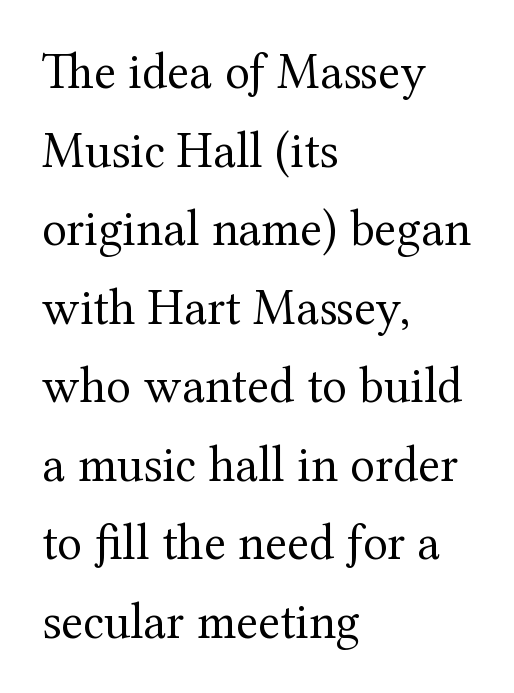
The image shows 51 px regular-weight serif type, upright; set left-aligned, normal line spacing (1.54x), normal letter spacing, not underlined; medium stroke contrast and a medium x-height.
